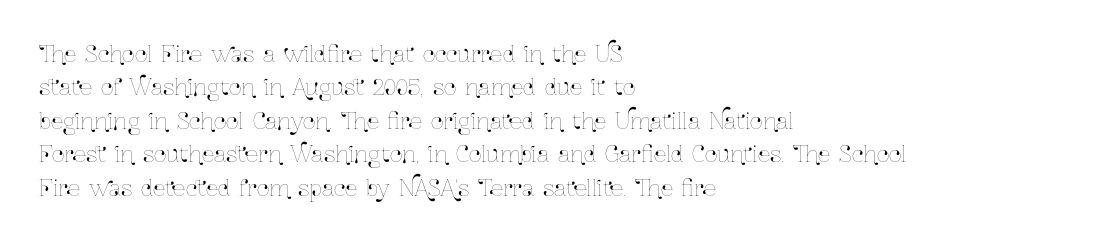
Regarding leading, the lines here are spaced in the standard way. The typography opts for an upright posture over an oblique one. Caption: multi-line text, flush left, ragged right. Nothing unusual about the tracking: characters are spaced as the font intends.
